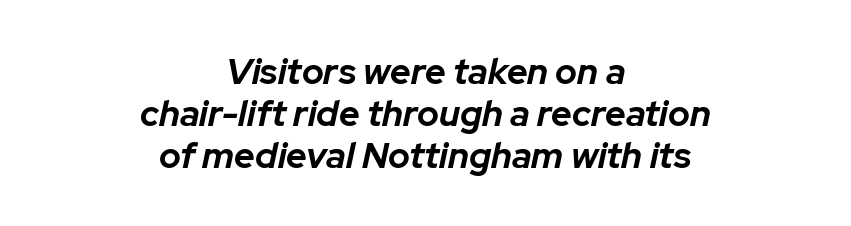
{"italic": "yes", "lean": "right", "slant_degrees": 12, "bold": "yes", "weight": "bold", "width": "normal", "stroke_contrast": "low", "x_height": "medium", "monospaced": "no", "underline": "no", "align": "center", "line_spacing_ratio": 1.16, "letter_spacing": "normal", "letter_spacing_em": 0.0, "glyph_px": 36}
